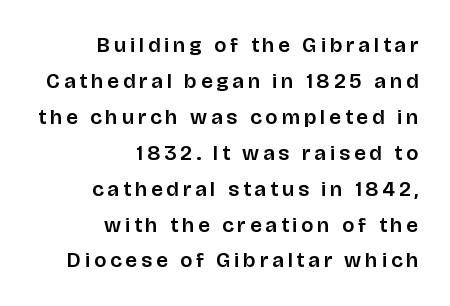
Glance below the letters and you will spot only blank space. These lines stack with their right ends in a neat column. Every character sits straight up, as roman type does.
